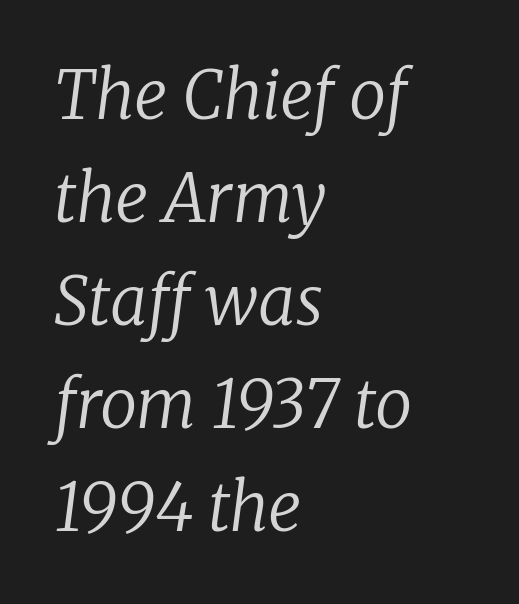
Q: Is the text bold? A: No.
Q: Is the text italic (slanted)? A: Yes, it leans right by about 8 degrees.
Q: Is the typeface a serif or a sans-serif typeface? A: Serif.
Q: Is the text underlined? A: No.
Q: How is the paragraph aligned? A: Left-aligned.
Q: Is the spacing between letters normal or unusually wide? A: Normal.
Q: Is the spacing between lines tight, normal or loose? A: Normal.
Q: Width (condensed, normal, or wide)? A: Normal.
Q: Stroke contrast? A: Low.
Q: x-height? A: Medium.
Q: Monospaced? A: No.
